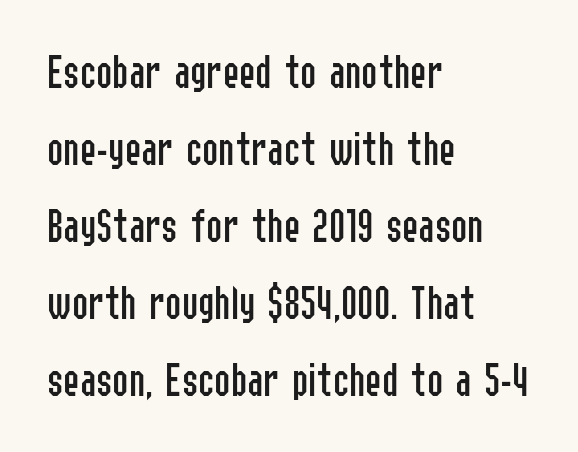
The image shows 49 px regular-weight, condensed sans-serif type, upright; set left-aligned, normal line spacing (1.57x), normal letter spacing, not underlined; low stroke contrast and a medium x-height.
